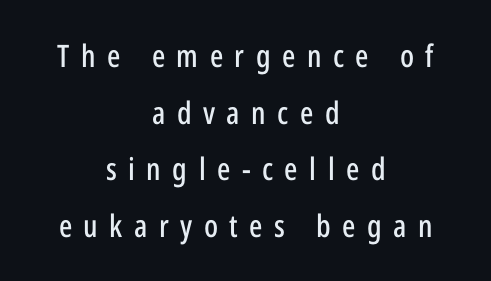
The image shows 31 px condensed sans-serif type, upright; set centered, line spacing 1.83x, unusually wide letter spacing (+0.37 em), not underlined; low stroke contrast and a medium x-height.
